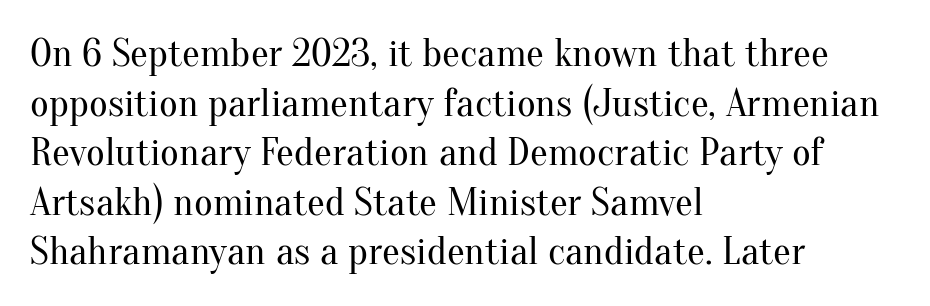
The image shows 40 px regular-weight serif type, upright; set left-aligned, line spacing 1.24x, normal letter spacing, not underlined; medium stroke contrast and a small x-height.
